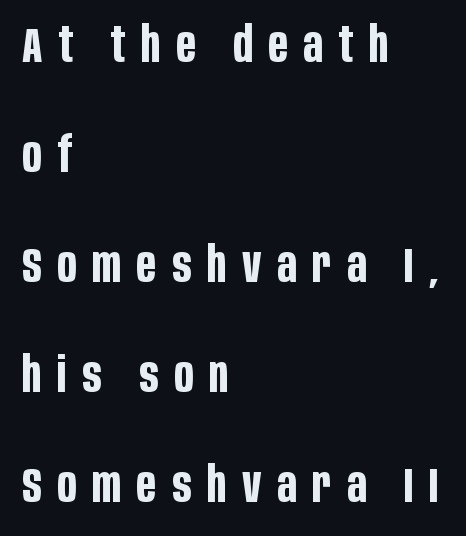
The image shows 50 px bold, condensed sans-serif type, upright; set left-aligned, loose line spacing (2.2x), unusually wide letter spacing (+0.31 em), not underlined; low stroke contrast and a large x-height.
